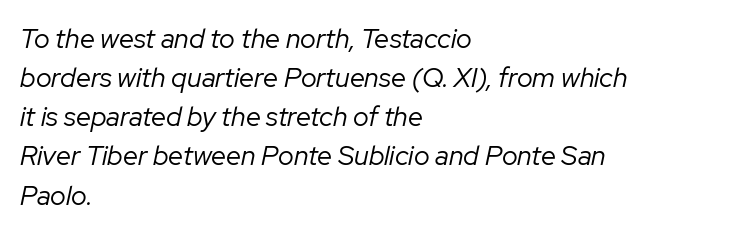
{"italic": "yes", "lean": "right", "slant_degrees": 12, "bold": "no", "underline": "no", "align": "left", "line_spacing": "normal", "line_spacing_ratio": 1.45, "letter_spacing": "normal", "letter_spacing_em": 0.0, "glyph_px": 27}
